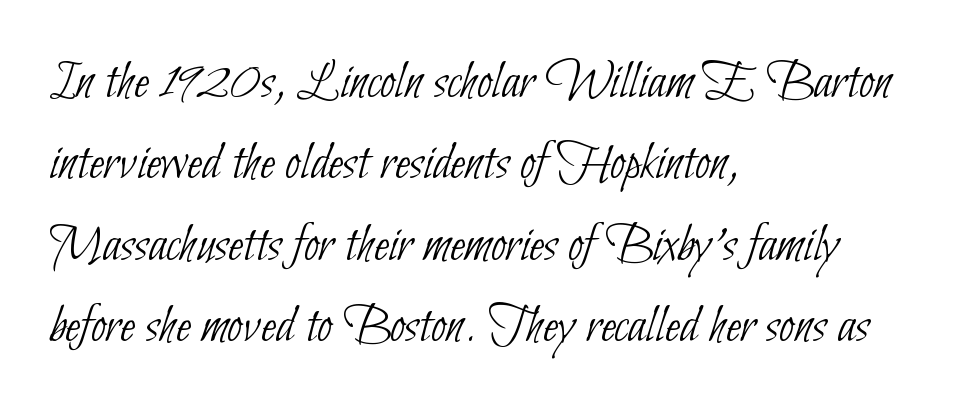
The image shows 55 px thin, condensed sans-serif type; set left-aligned, normal line spacing (1.48x), normal letter spacing, not underlined; low stroke contrast and a small x-height.
